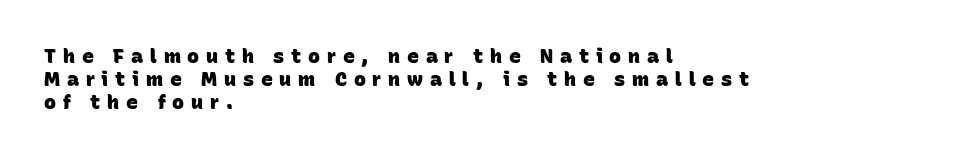
{"bold": "yes", "underline": "no", "align": "left", "line_spacing_ratio": 1.16, "letter_spacing": "wide", "letter_spacing_em": 0.34, "glyph_px": 20}
